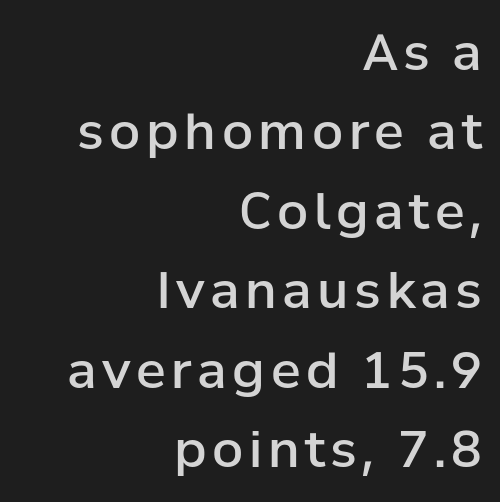
The image shows 50 px semibold sans-serif type, upright; set right-aligned, normal line spacing (1.59x), not underlined; low stroke contrast and a medium x-height.
